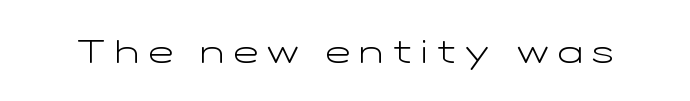
The image shows 33 px light, wide sans-serif type, upright; set unusually wide letter spacing (+0.29 em), not underlined; low stroke contrast and a medium x-height.
